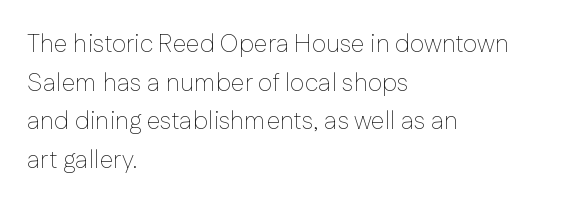
Notice how descenders clear the ascenders below comfortably — that's standard leading. Posture: vertical. Letter spacing: default. This rendering uses left alignment, leaving the right contour irregular.
